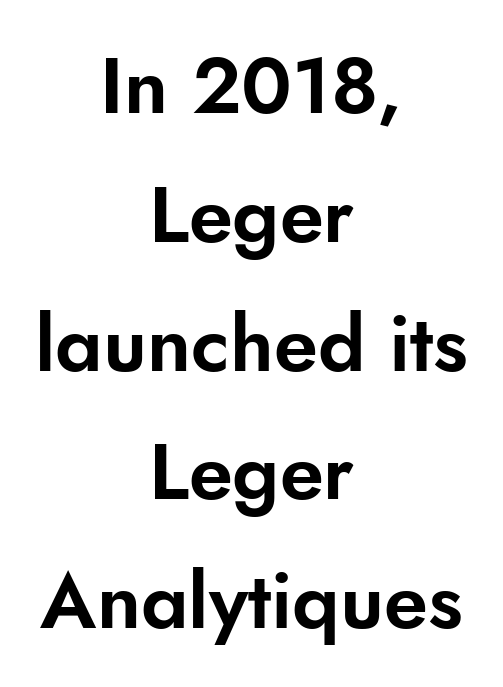
How would I describe the line gaps? Plain and ordinary. Nobody drew a line under any word here. The designer went with a sans here, leaving each stem footless. Proportional: the letters do not fall into vertical columns.
